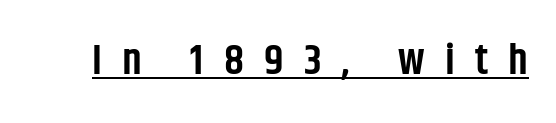
Q: Is the text bold? A: Semi-bold.
Q: Is the text italic (slanted)? A: No, it is upright.
Q: Is the typeface a serif or a sans-serif typeface? A: Sans-serif.
Q: Is the text underlined? A: Yes.
Q: Is the spacing between letters normal or unusually wide? A: Unusually wide.
Q: Width (condensed, normal, or wide)? A: Condensed.
Q: Stroke contrast? A: Low.
Q: x-height? A: Large.
Q: Monospaced? A: No.
